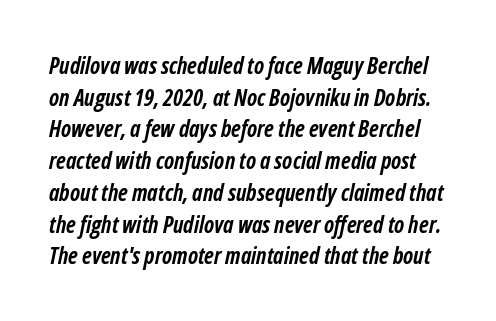
Q: Is the text bold? A: Yes.
Q: Is the text italic (slanted)? A: Yes, it leans right by about 12 degrees.
Q: Is the text underlined? A: No.
Q: Is the spacing between letters normal or unusually wide? A: Normal.
Q: Is the spacing between lines tight, normal or loose? A: Normal.
